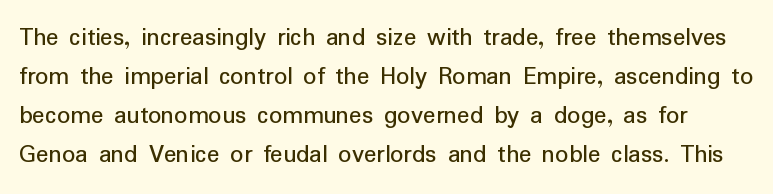
The image shows 26 px text type, upright; set normal line spacing (1.5x), normal letter spacing, not underlined.
